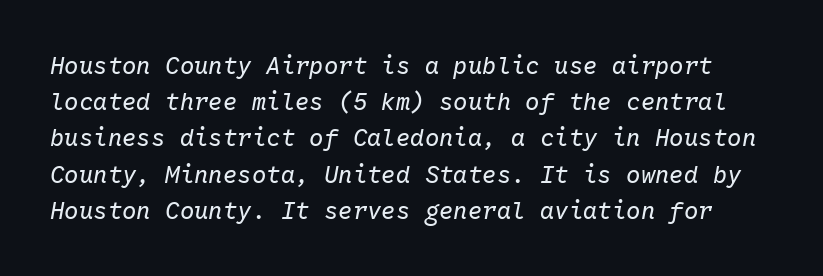
The image shows 24 px text type, italic (leaning right); set normal line spacing (1.51x), normal letter spacing, not underlined.
